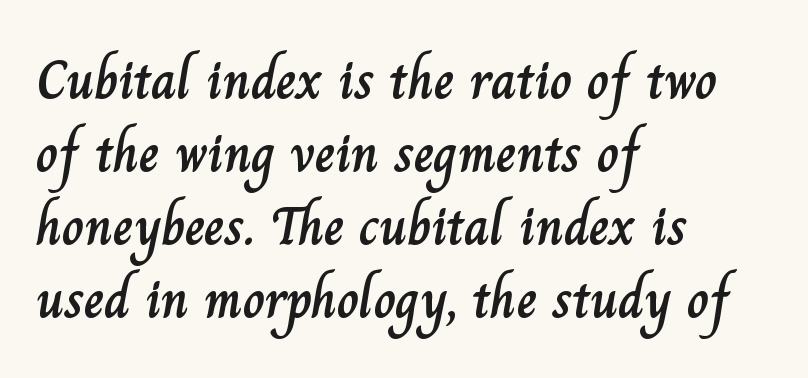
Honestly, the row spacing looks completely unremarkable. Visually the block forms a straight wall on the left and a jagged coastline on the right. The rendering uses natural spacing where letterforms have individual widths. The area under the type is left untouched. Standard letterfit; no display-style spreading of the glyphs.
